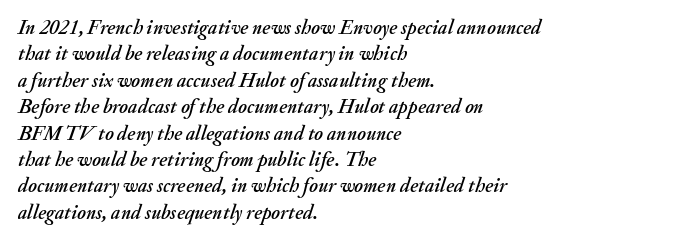
The image shows 20 px text type, italic (leaning right); set left-aligned, normal line spacing (1.32x), normal letter spacing, not underlined.
